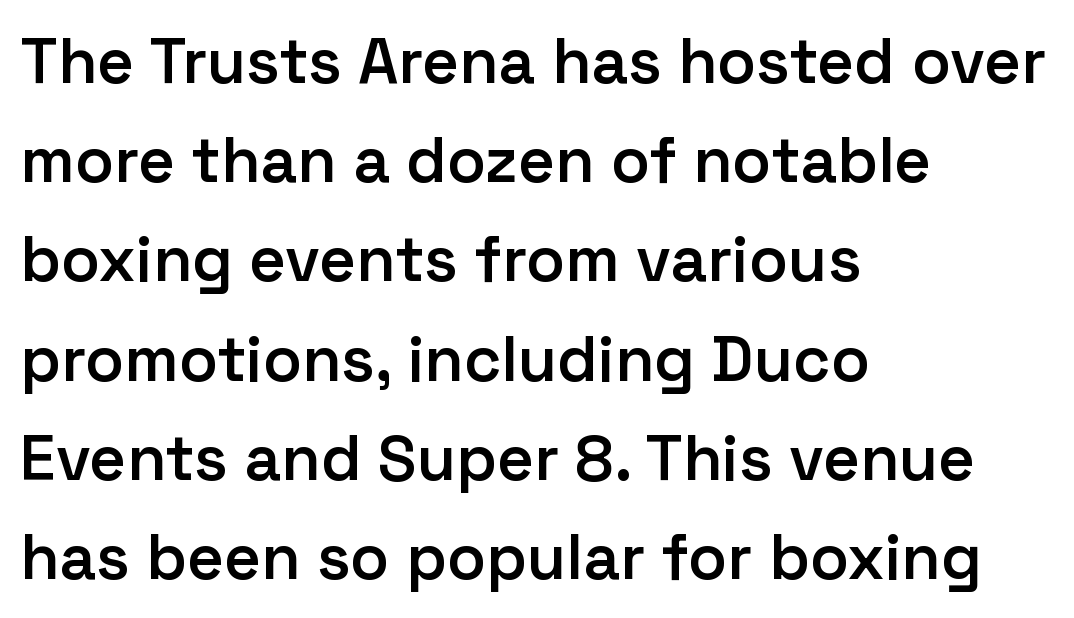
Q: Is the text bold? A: Semi-bold.
Q: Is the text italic (slanted)? A: No, it is upright.
Q: Is the typeface a serif or a sans-serif typeface? A: Sans-serif.
Q: Is the text underlined? A: No.
Q: How is the paragraph aligned? A: Left-aligned.
Q: Is the spacing between letters normal or unusually wide? A: Normal.
Q: Is the spacing between lines tight, normal or loose? A: Normal.
Q: Width (condensed, normal, or wide)? A: Normal.
Q: Stroke contrast? A: Low.
Q: x-height? A: Medium.
Q: Monospaced? A: No.
